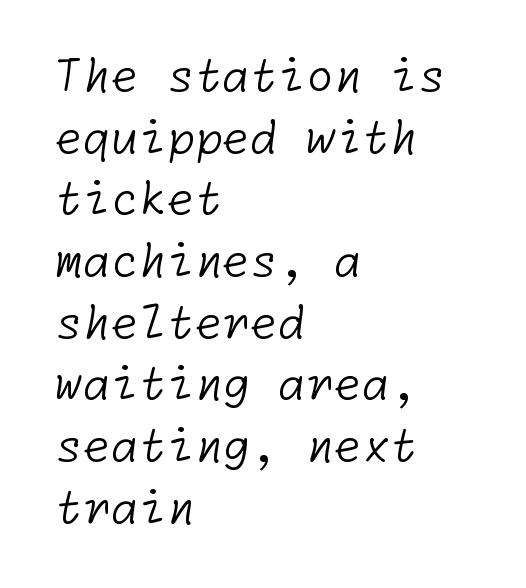
The passage shown is typeset with a sans-serif family. All the whitespace from short lines collects on the right. Line spacing here is normal. No extra tracking has been applied to these lines. Any mark beneath the type? The region is blank.
